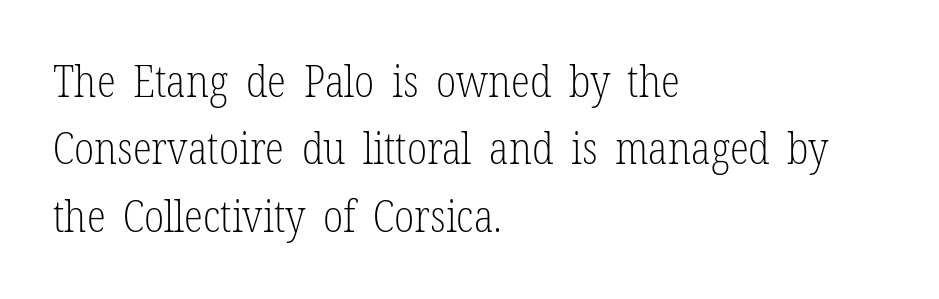
Q: Is the text bold? A: No.
Q: Is the text italic (slanted)? A: No, it is upright.
Q: Is the typeface a serif or a sans-serif typeface? A: Serif.
Q: Is the text underlined? A: No.
Q: How is the paragraph aligned? A: Left-aligned.
Q: Is the spacing between letters normal or unusually wide? A: Normal.
Q: Is the spacing between lines tight, normal or loose? A: Normal.
Q: Width (condensed, normal, or wide)? A: Condensed.
Q: Stroke contrast? A: Low.
Q: x-height? A: Medium.
Q: Monospaced? A: No.
